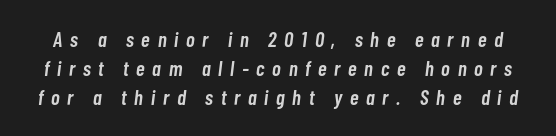
The image shows 21 px text type, italic (leaning right); set normal line spacing (1.38x), unusually wide letter spacing (+0.37 em), not underlined.
